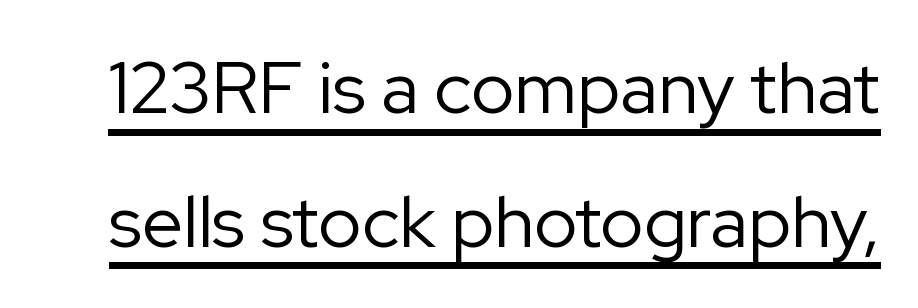
In terms of posture, this sample is upright. This sample has the flowing, uneven cadence of proportional lettering. Each line of the rendering has a horizontal stroke beneath the glyphs. What kind of face is this? One without serifs — a sans.
